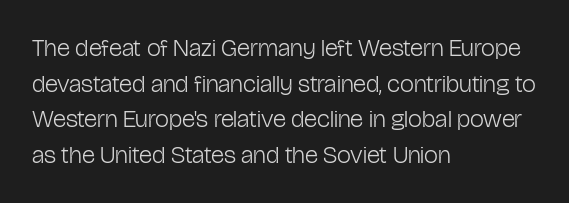
The image shows 25 px text type, upright; set left-aligned, normal line spacing (1.43x), normal letter spacing, not underlined.
